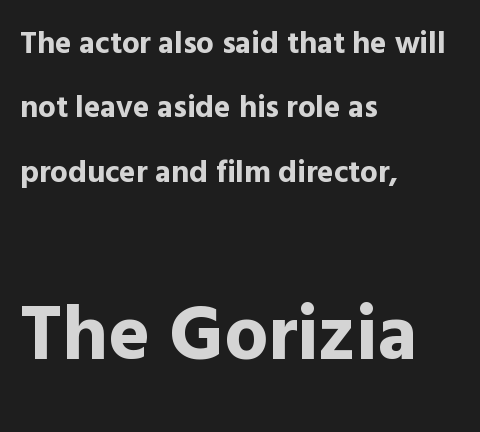
The space between consecutive lines is lavish. Heavy-handed strokes throughout: this text is bold. Looks like regular typesetting: each glyph gets only the width it needs. Inter-character spacing is left at the font's built-in metrics.
